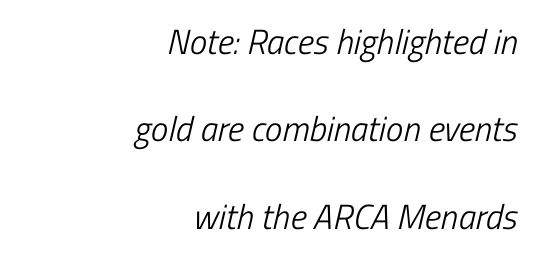
{"serif": "no", "bold": "no", "weight": "light", "width": "condensed", "stroke_contrast": "low", "x_height": "medium", "monospaced": "no", "underline": "no", "align": "right", "line_spacing": "loose", "line_spacing_ratio": 2.5, "letter_spacing": "normal", "letter_spacing_em": 0.0, "glyph_px": 35}
